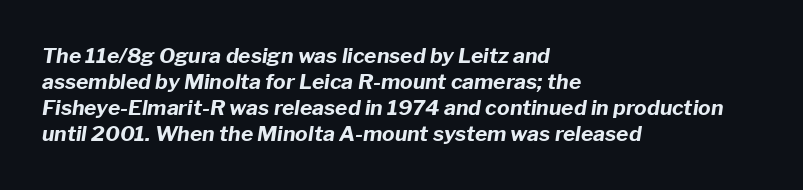
The image shows 21 px bold type, italic (leaning right); set left-aligned, line spacing 1.24x, normal letter spacing, not underlined.
